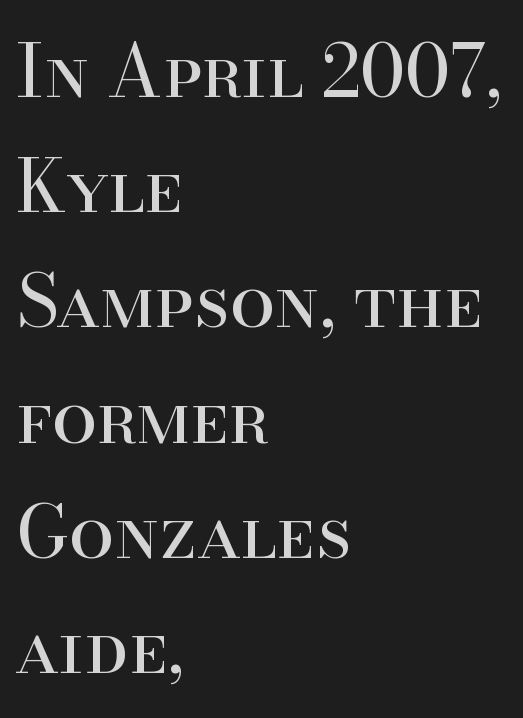
The image shows 72 px regular-weight serif type, upright; set left-aligned, normal line spacing (1.6x), normal letter spacing, not underlined; high stroke contrast and a small x-height.
